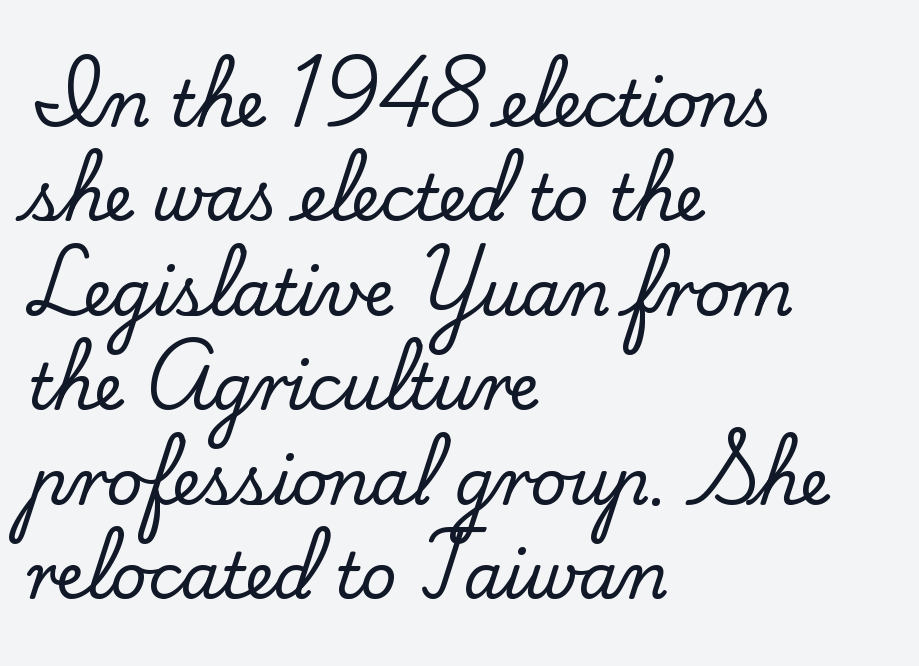
The image shows 63 px serif type; set left-aligned, normal line spacing (1.5x), normal letter spacing, not underlined; low stroke contrast and a small x-height.
